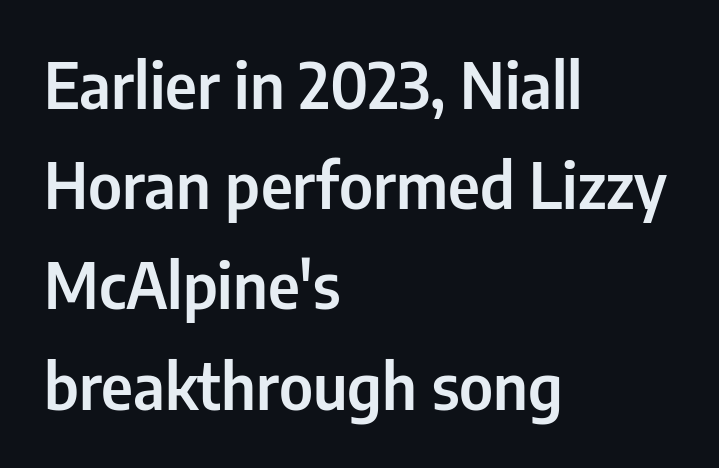
{"serif": "no", "italic": "no", "width": "condensed", "stroke_contrast": "low", "x_height": "medium", "monospaced": "no", "underline": "no", "align": "left", "line_spacing": "normal", "line_spacing_ratio": 1.59, "letter_spacing": "normal", "letter_spacing_em": 0.0, "glyph_px": 63}
